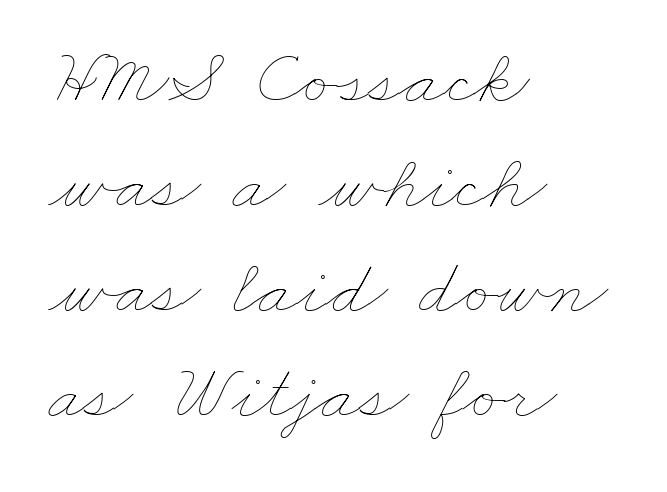
Q: Is the text bold? A: No.
Q: Is the text underlined? A: No.
Q: How is the paragraph aligned? A: Left-aligned.
Q: Is the spacing between letters normal or unusually wide? A: Normal.
Q: Is the spacing between lines tight, normal or loose? A: Normal.
Q: Width (condensed, normal, or wide)? A: Wide.
Q: Stroke contrast? A: Low.
Q: x-height? A: Small.
Q: Monospaced? A: No.
